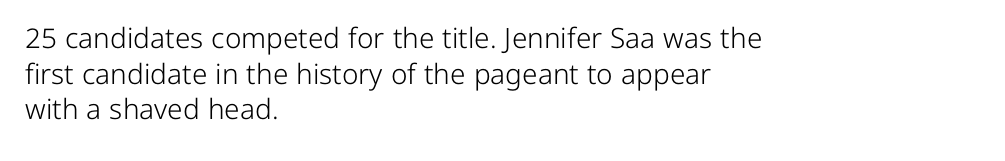
The image shows 28 px light sans-serif type, upright; set left-aligned, normal line spacing (1.27x), normal letter spacing, not underlined; low stroke contrast and a medium x-height.
